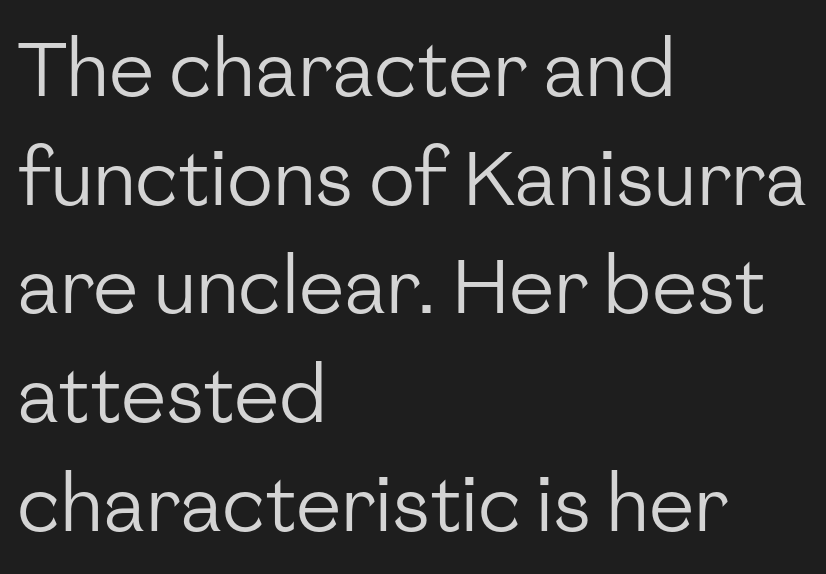
Q: Is the text bold? A: No.
Q: Is the text italic (slanted)? A: No, it is upright.
Q: Is the typeface a serif or a sans-serif typeface? A: Sans-serif.
Q: Is the text underlined? A: No.
Q: How is the paragraph aligned? A: Left-aligned.
Q: Is the spacing between letters normal or unusually wide? A: Normal.
Q: Is the spacing between lines tight, normal or loose? A: Normal.
Q: Width (condensed, normal, or wide)? A: Normal.
Q: Stroke contrast? A: Low.
Q: x-height? A: Medium.
Q: Monospaced? A: No.
